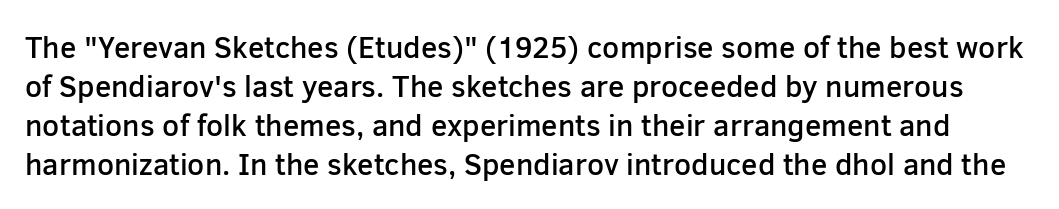
Q: Is the text bold? A: Semi-bold.
Q: Is the text italic (slanted)? A: No, it is upright.
Q: Is the typeface a serif or a sans-serif typeface? A: Sans-serif.
Q: Is the text underlined? A: No.
Q: Is the spacing between letters normal or unusually wide? A: Normal.
Q: Is the spacing between lines tight, normal or loose? A: Normal.
Q: Width (condensed, normal, or wide)? A: Normal.
Q: Stroke contrast? A: Low.
Q: x-height? A: Medium.
Q: Monospaced? A: No.
